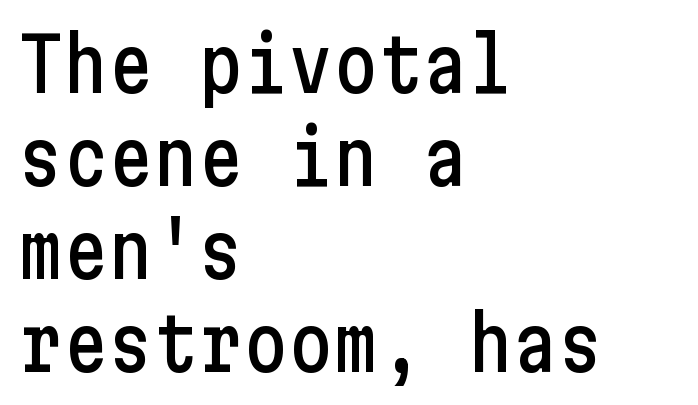
{"serif": "no", "italic": "no", "width": "condensed", "stroke_contrast": "low", "x_height": "medium", "underline": "no", "align": "left", "line_spacing_ratio": 1.24, "letter_spacing": "normal", "letter_spacing_em": 0.0, "glyph_px": 75}
